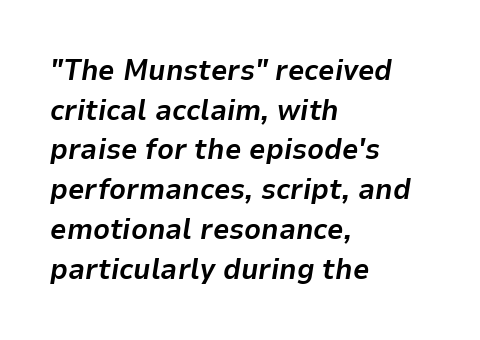
{"italic": "yes", "lean": "right", "slant_degrees": 9, "bold": "yes", "weight": "bold", "width": "normal", "stroke_contrast": "low", "x_height": "medium", "monospaced": "no", "underline": "no", "align": "left", "line_spacing": "normal", "line_spacing_ratio": 1.37, "letter_spacing": "normal", "letter_spacing_em": 0.0, "glyph_px": 29}
